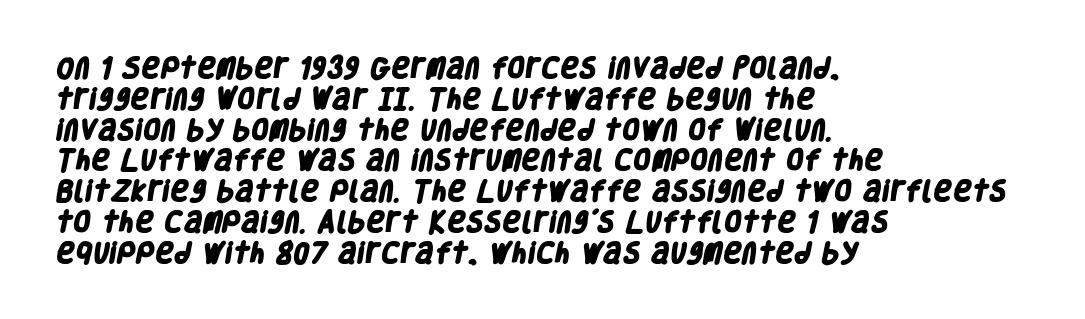
Students, this is bold: see how much ink each stroke carries. Alignment: flush left. Rows of type keep a routine distance in the vertical direction. Lines of text with bare space underneath. The letters sit at their default tracking, neither squeezed nor spread.
